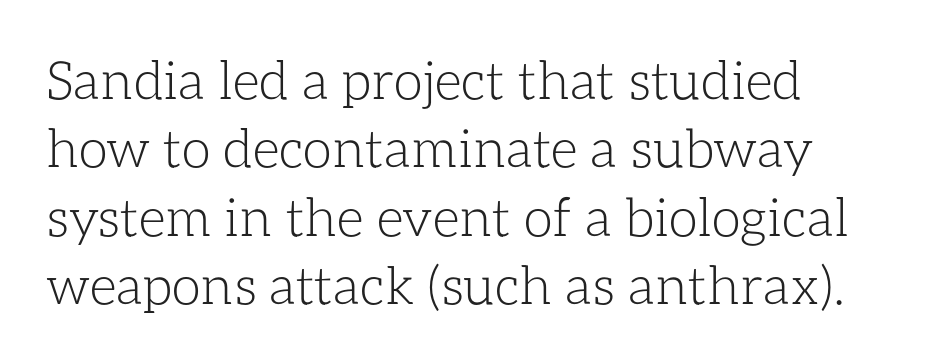
Q: Is the text bold? A: No.
Q: Is the text italic (slanted)? A: No, it is upright.
Q: Is the text underlined? A: No.
Q: How is the paragraph aligned? A: Left-aligned.
Q: Is the spacing between letters normal or unusually wide? A: Normal.
Q: Is the spacing between lines tight, normal or loose? A: Normal.
Q: Width (condensed, normal, or wide)? A: Normal.
Q: Stroke contrast? A: Low.
Q: x-height? A: Medium.
Q: Monospaced? A: No.
